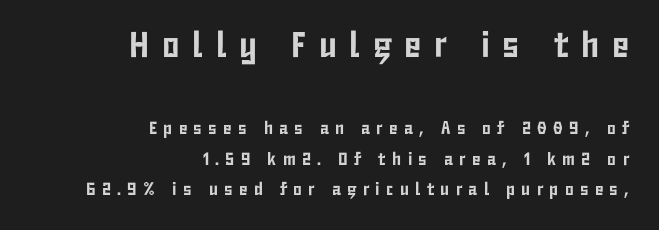
{"serif": "no", "italic": "no", "width": "condensed", "stroke_contrast": "low", "x_height": "medium", "monospaced": "no", "underline": "no", "align": "right", "line_spacing": "normal", "line_spacing_ratio": 1.7, "letter_spacing": "wide", "letter_spacing_em": 0.35, "larger_block": "first", "size_ratio": 2.0, "glyph_px": 36}
